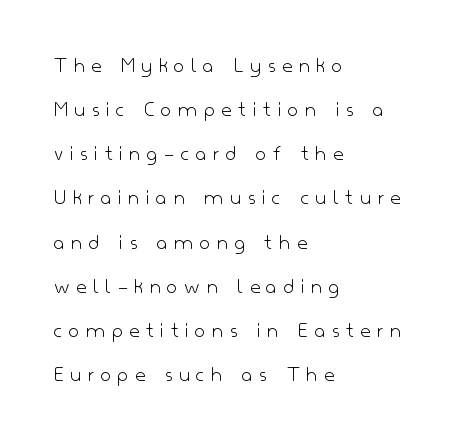
Q: Is the text bold? A: No.
Q: Is the text italic (slanted)? A: No, it is upright.
Q: Is the text underlined? A: No.
Q: How is the paragraph aligned? A: Left-aligned.
Q: Is the spacing between letters normal or unusually wide? A: Unusually wide.
Q: Is the spacing between lines tight, normal or loose? A: Loose.
